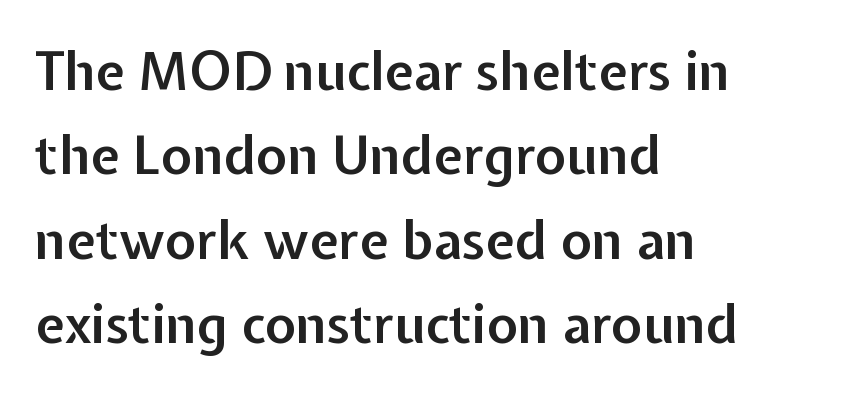
{"serif": "no", "italic": "no", "bold": "semi", "weight": "semibold", "width": "normal", "stroke_contrast": "low", "x_height": "medium", "monospaced": "no", "underline": "no", "align": "left", "line_spacing": "normal", "line_spacing_ratio": 1.59, "letter_spacing": "normal", "letter_spacing_em": 0.0, "glyph_px": 53}
